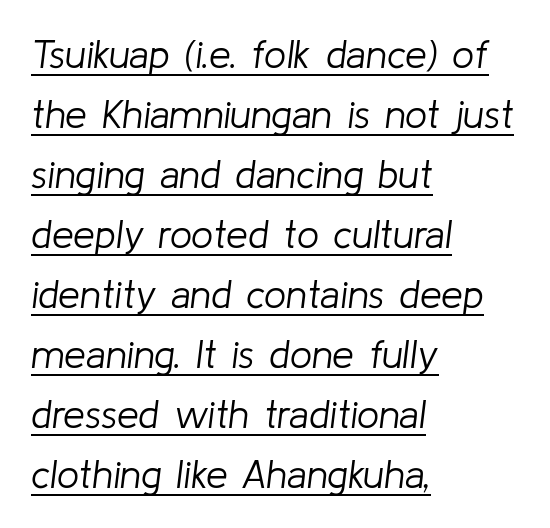
The image shows 39 px light type, italic (leaning right); set left-aligned, normal line spacing (1.54x), normal letter spacing, underlined; low stroke contrast and a medium x-height.
